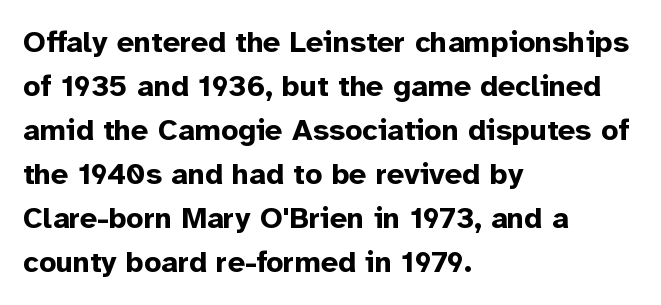
Q: Is the text bold? A: Yes.
Q: Is the text italic (slanted)? A: No, it is upright.
Q: Is the typeface a serif or a sans-serif typeface? A: Sans-serif.
Q: Is the text underlined? A: No.
Q: How is the paragraph aligned? A: Left-aligned.
Q: Is the spacing between letters normal or unusually wide? A: Normal.
Q: Is the spacing between lines tight, normal or loose? A: Normal.
Q: Width (condensed, normal, or wide)? A: Normal.
Q: Stroke contrast? A: Low.
Q: x-height? A: Medium.
Q: Monospaced? A: No.
